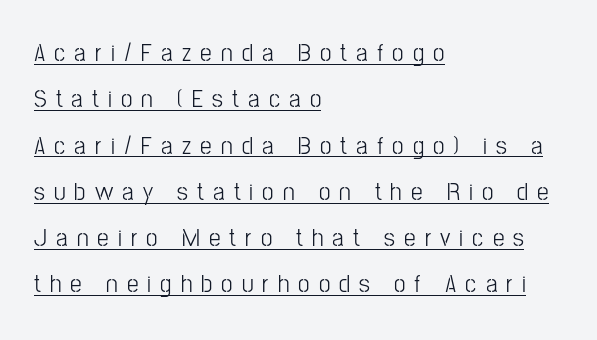
{"italic": "no", "underline": "yes", "align": "left", "line_spacing_ratio": 1.78, "letter_spacing": "wide", "letter_spacing_em": 0.35, "glyph_px": 26}
